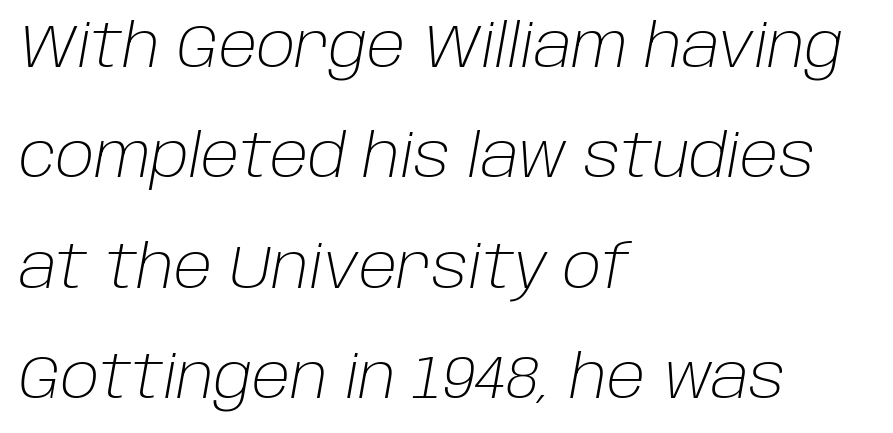
Characters follow at the spacing the type designer built in. The letterforms sit at book weight or below. The rendering uses natural spacing where letterforms have individual widths. Is the block centered? No — it sits flush against the left margin. The passage shown is not underscored anywhere. Notice how the stems are inclined rather than vertical — that's the hallmark of italics.
